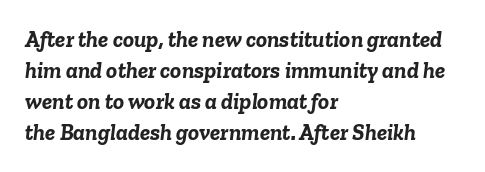
{"italic": "yes", "lean": "right", "slant_degrees": 6, "bold": "yes", "underline": "no", "align": "left", "line_spacing": "normal", "line_spacing_ratio": 1.35, "letter_spacing": "normal", "letter_spacing_em": 0.0, "glyph_px": 23}
